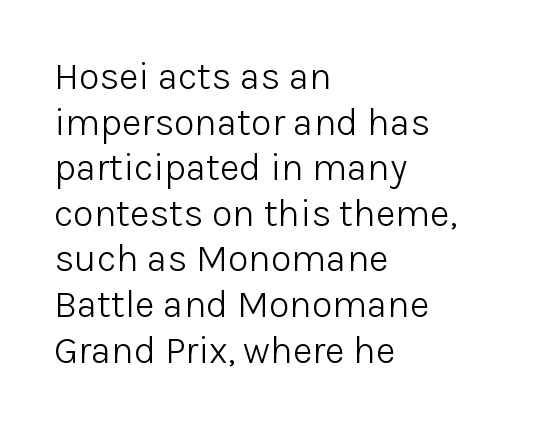
The paragraph has a hard left edge and a soft right edge. Spacing between characters is what you'd get straight out of the box. The string is rendered with underlining switched off. The designer went with a sans here, leaving each stem footless.
